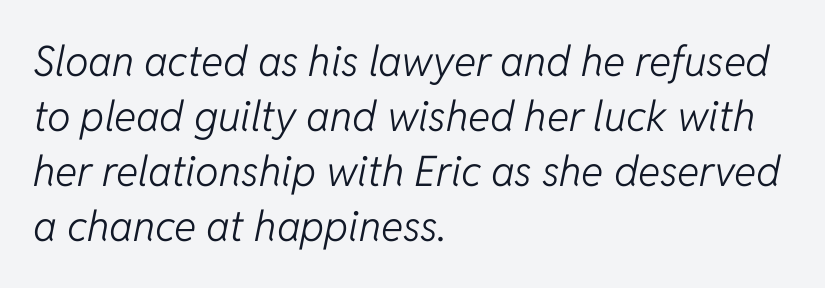
Characters follow at the spacing the type designer built in. Successive baselines arrive at the customary interval. The paragraph shown leans on its left margin. This sample uses an oblique cut, with every glyph tilted off the vertical.
